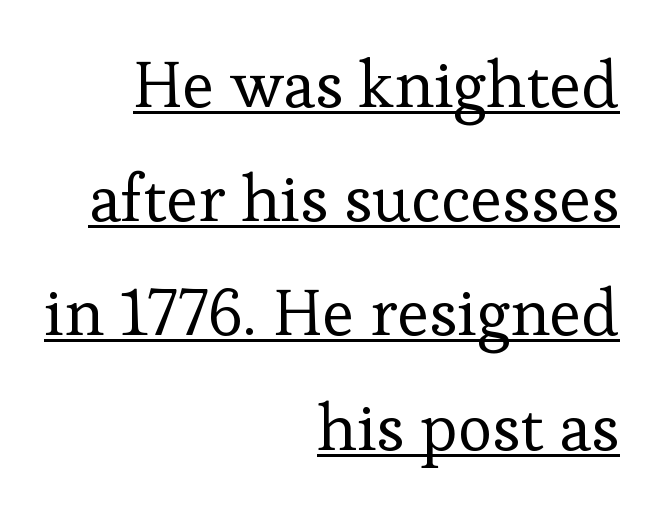
The image shows 66 px regular-weight serif type, upright; set right-aligned, line spacing 1.73x, normal letter spacing, underlined; low stroke contrast and a medium x-height.
